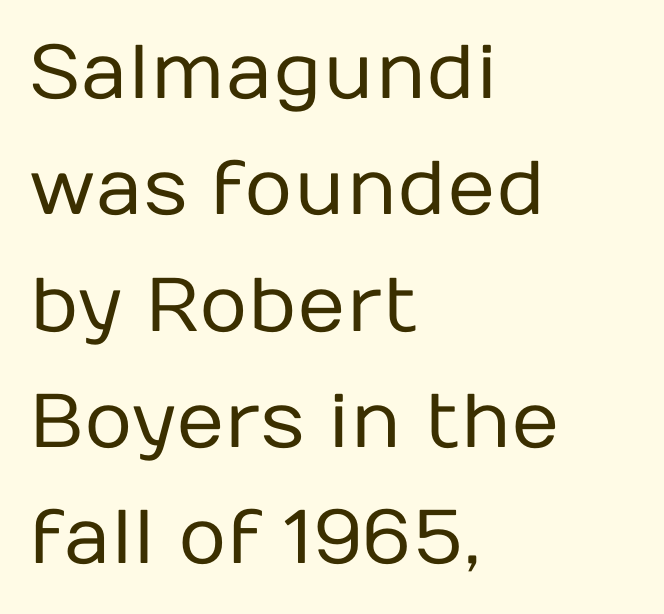
{"serif": "no", "italic": "no", "bold": "no", "weight": "regular", "width": "normal", "stroke_contrast": "low", "x_height": "medium", "monospaced": "no", "underline": "no", "align": "left", "line_spacing": "normal", "line_spacing_ratio": 1.53, "letter_spacing": "normal", "letter_spacing_em": 0.0, "glyph_px": 76}
